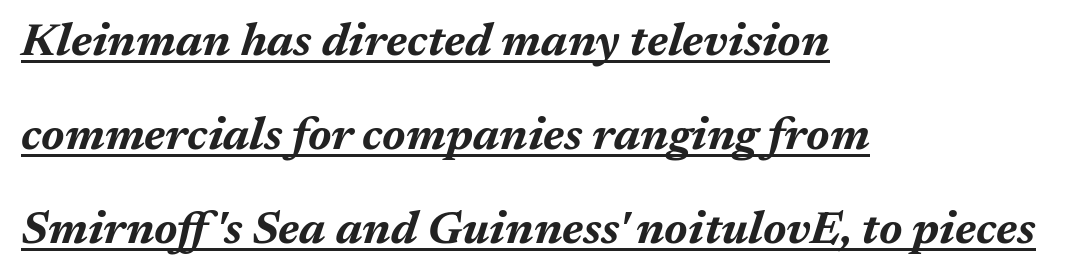
The image shows 46 px bold type, italic (leaning right); set left-aligned, loose line spacing (2.04x), normal letter spacing, underlined; medium stroke contrast and a medium x-height.
